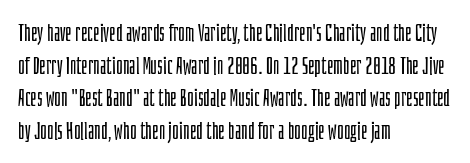
Q: Is the text bold? A: No.
Q: Is the text italic (slanted)? A: No, it is upright.
Q: Is the text underlined? A: No.
Q: How is the paragraph aligned? A: Left-aligned.
Q: Is the spacing between letters normal or unusually wide? A: Normal.
Q: Is the spacing between lines tight, normal or loose? A: Normal.
